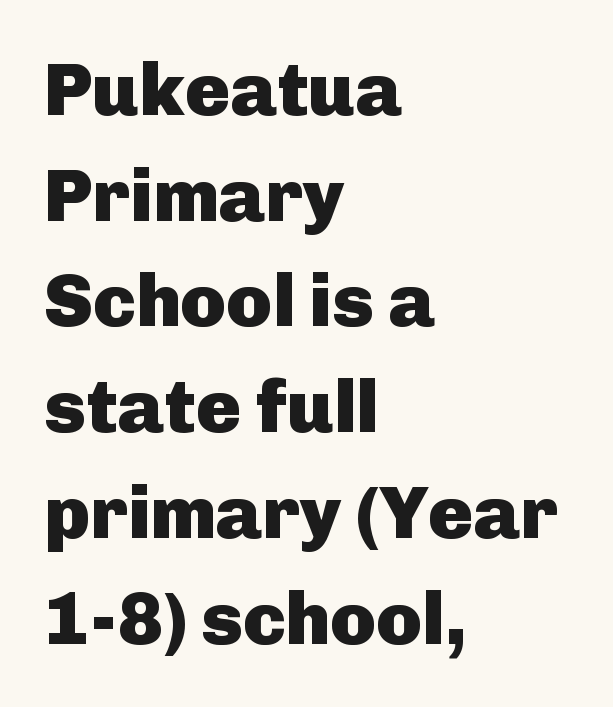
The image shows 75 px heavy sans-serif type, upright; set left-aligned, normal line spacing (1.41x), normal letter spacing, not underlined; low stroke contrast and a medium x-height.
